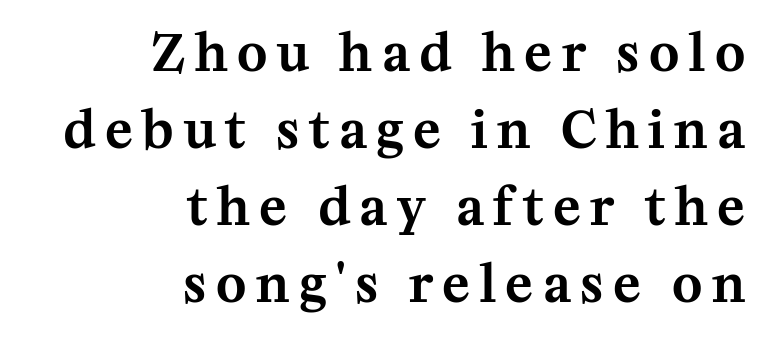
The image shows 51 px serif type, upright; set right-aligned, normal line spacing (1.51x), not underlined; medium stroke contrast and a medium x-height.
